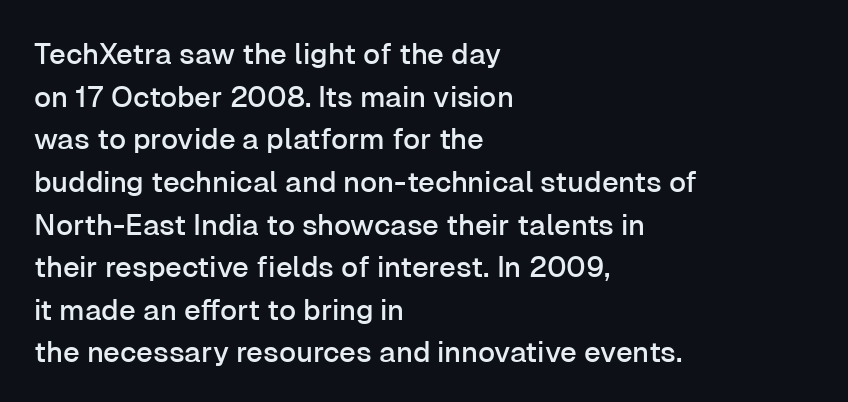
The image shows 29 px sans-serif type, upright; set left-aligned, normal line spacing (1.47x), normal letter spacing, not underlined; low stroke contrast and a medium x-height.
